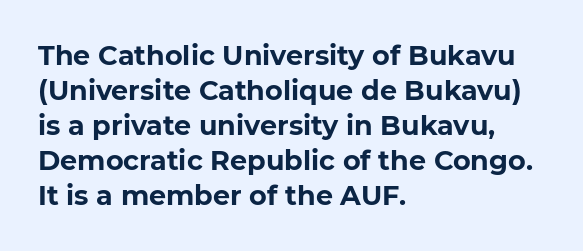
Is there much room between lines? A standard amount, neither cramped nor airy. Emphasis by weight is at full strength: bold. Each word holds together tightly as a unit, with standard inter-letter gaps. Rule under the text: the space is simply empty. Style check: upright. Does the copy run flush right? No — it runs flush left.
